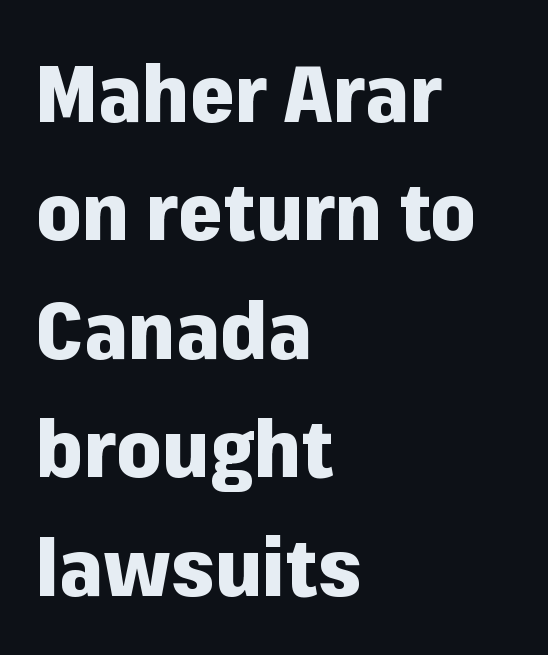
{"serif": "no", "italic": "no", "bold": "yes", "weight": "heavy", "width": "normal", "stroke_contrast": "low", "x_height": "medium", "monospaced": "no", "underline": "no", "align": "left", "line_spacing": "normal", "line_spacing_ratio": 1.48, "letter_spacing": "normal", "letter_spacing_em": 0.0, "glyph_px": 80}
